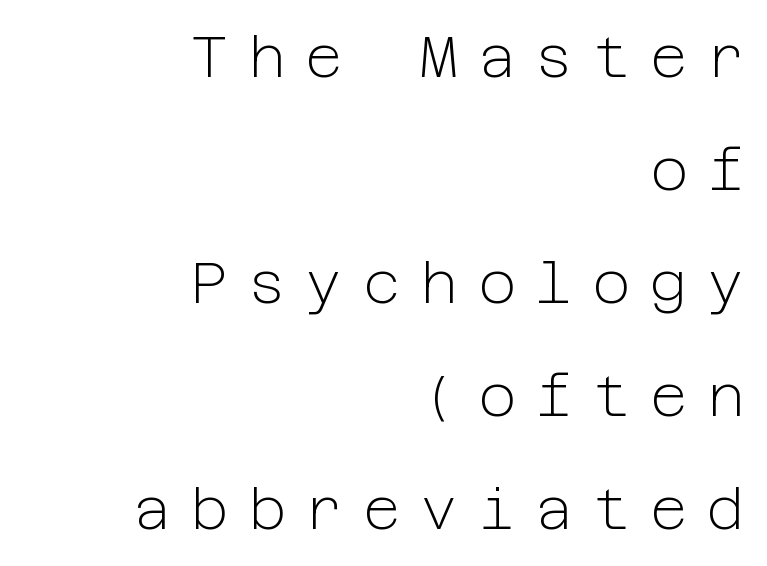
The image shows 58 px light sans-serif type, upright; set right-aligned, loose line spacing (1.95x), unusually wide letter spacing (+0.34 em), not underlined; low stroke contrast and a medium x-height.
